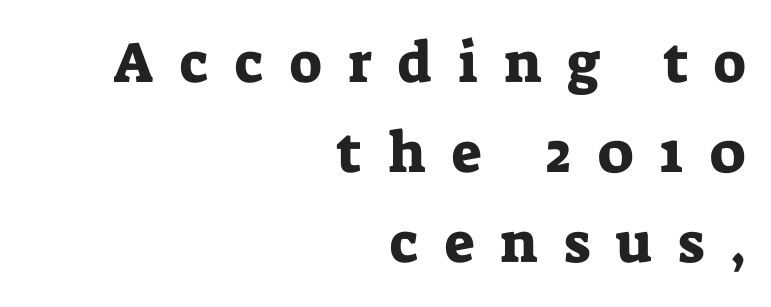
The image shows 57 px serif type, upright; set right-aligned, normal line spacing (1.58x), unusually wide letter spacing (+0.46 em), not underlined; low stroke contrast and a medium x-height.
